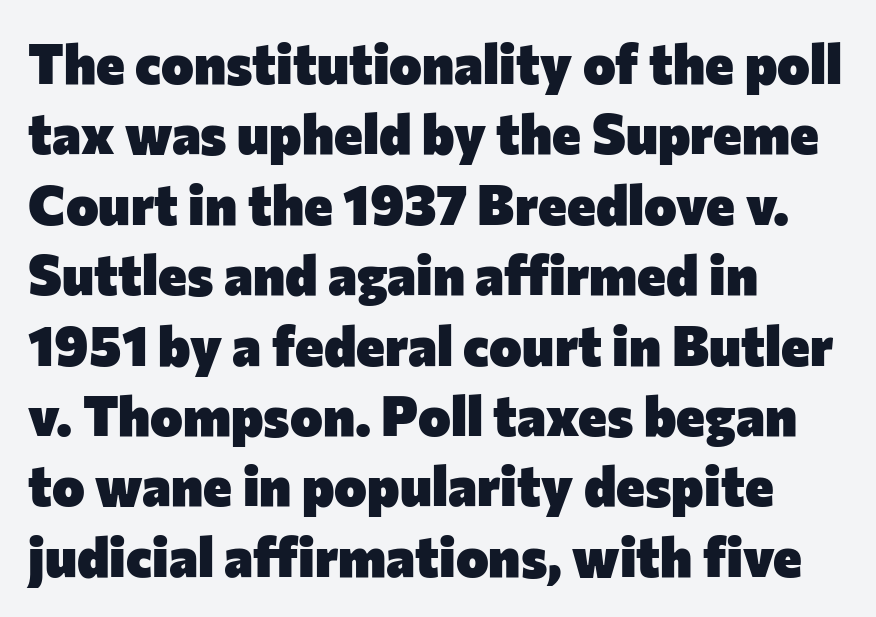
The image shows 55 px heavy sans-serif type, upright; set left-aligned, normal line spacing (1.28x), normal letter spacing, not underlined; low stroke contrast and a medium x-height.
